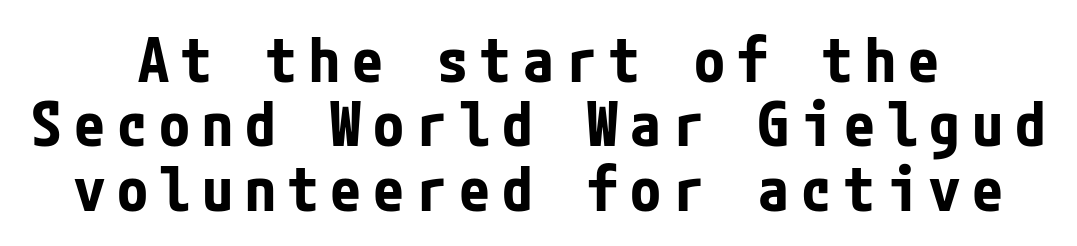
Q: Is the text bold? A: Yes.
Q: Is the text italic (slanted)? A: No, it is upright.
Q: Is the typeface a serif or a sans-serif typeface? A: Sans-serif.
Q: Is the text underlined? A: No.
Q: How is the paragraph aligned? A: Centered.
Q: Is the spacing between lines tight, normal or loose? A: Tight.
Q: Width (condensed, normal, or wide)? A: Condensed.
Q: Stroke contrast? A: Low.
Q: x-height? A: Medium.
